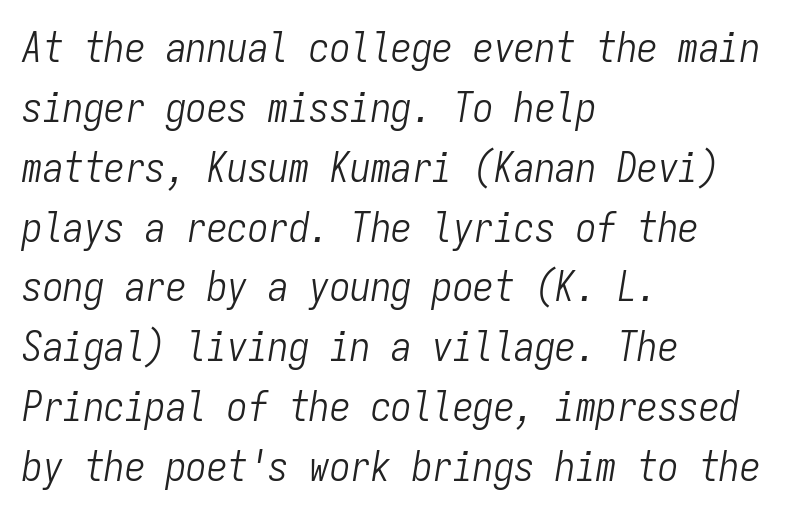
Would a proofreader flag this as italicized? Yes. What's the leading like? Ordinary, nothing unusual. Every character here occupies the same horizontal width, giving the sample a typewriter-like rhythm. Stems here are at most as thick as an everyday book face. The baseline area is clear. The text block is weighted toward the left margin, trailing off unevenly rightward.
